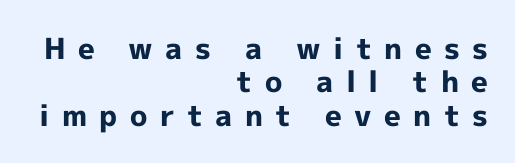
The image shows 29 px bold sans-serif type, upright; set right-aligned, tight line spacing (1.15x), unusually wide letter spacing (+0.43 em), not underlined; a medium x-height.
